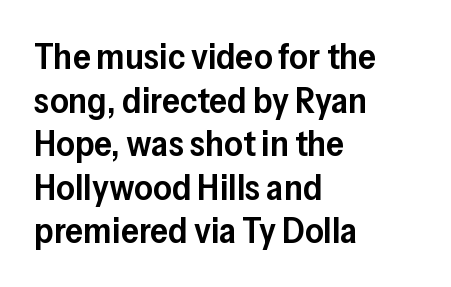
The image shows 36 px semibold sans-serif type, upright; set left-aligned, line spacing 1.21x, normal letter spacing, not underlined; low stroke contrast and a medium x-height.
